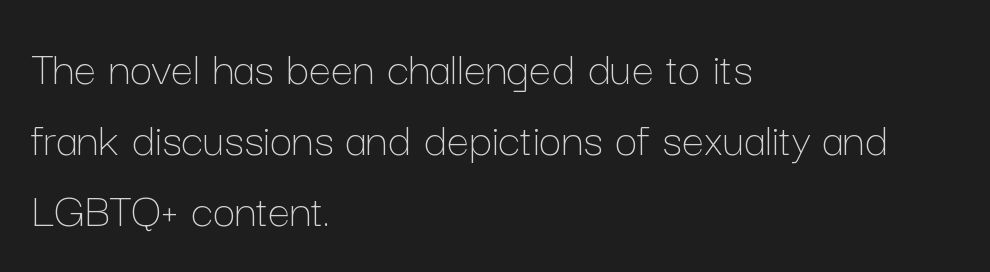
The image shows 50 px thin type, upright; set left-aligned, normal line spacing (1.42x), normal letter spacing, not underlined; low stroke contrast and a medium x-height.
